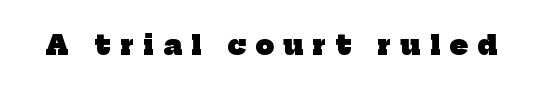
{"bold": "yes", "underline": "no", "letter_spacing": "wide", "letter_spacing_em": 0.37, "glyph_px": 26}
